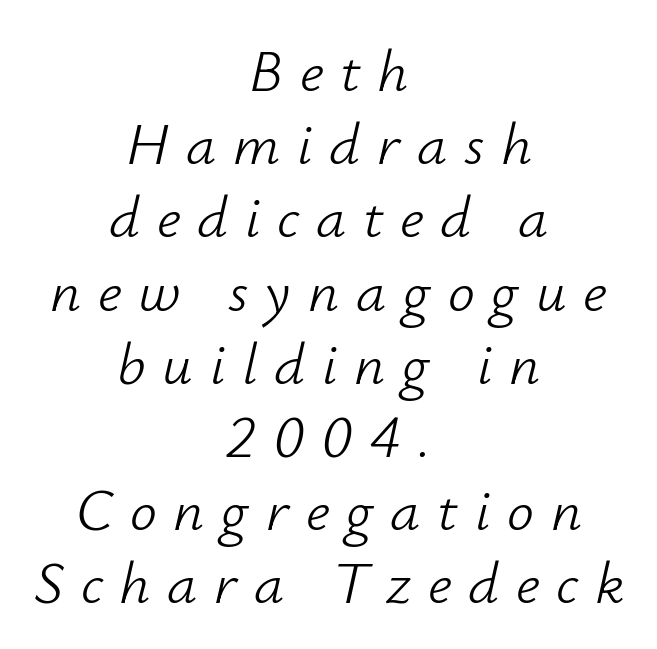
Q: Is the text bold? A: No.
Q: Is the text italic (slanted)? A: Yes, it leans right by about 12 degrees.
Q: Is the text underlined? A: No.
Q: How is the paragraph aligned? A: Centered.
Q: Is the spacing between letters normal or unusually wide? A: Unusually wide.
Q: Width (condensed, normal, or wide)? A: Normal.
Q: Stroke contrast? A: Low.
Q: x-height? A: Small.
Q: Monospaced? A: No.
